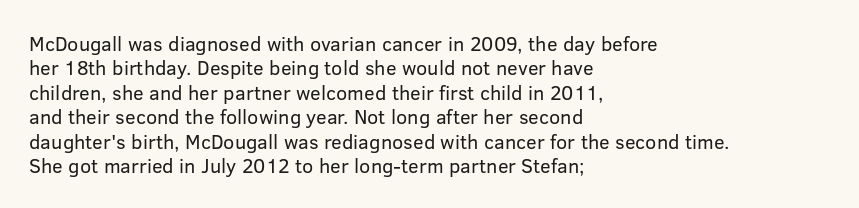
The image shows 20 px text type, upright; set left-aligned, line spacing 1.22x, normal letter spacing, not underlined.
